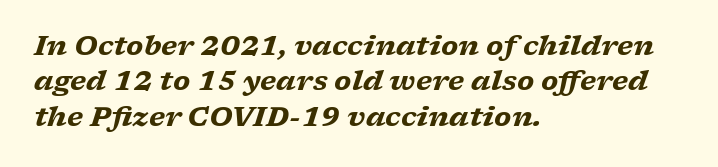
The image shows 27 px bold type, italic (leaning right); set left-aligned, normal line spacing (1.31x), normal letter spacing, not underlined.
